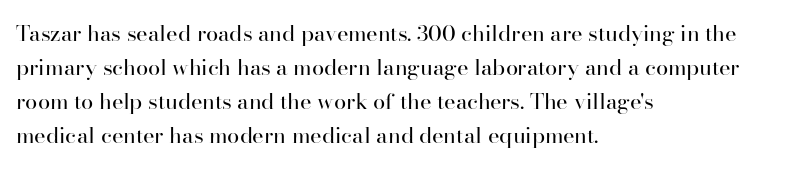
{"italic": "no", "bold": "no", "underline": "no", "align": "left", "line_spacing": "normal", "line_spacing_ratio": 1.55, "letter_spacing": "normal", "letter_spacing_em": 0.0, "glyph_px": 22}
